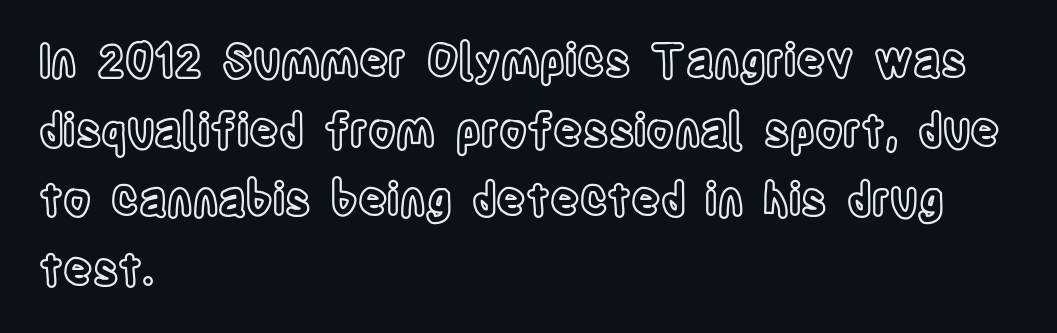
Q: Is the text italic (slanted)? A: No, it is upright.
Q: Is the text underlined? A: No.
Q: How is the paragraph aligned? A: Left-aligned.
Q: Is the spacing between letters normal or unusually wide? A: Normal.
Q: Is the spacing between lines tight, normal or loose? A: Normal.
Q: Width (condensed, normal, or wide)? A: Condensed.
Q: x-height? A: Large.
Q: Monospaced? A: No.
